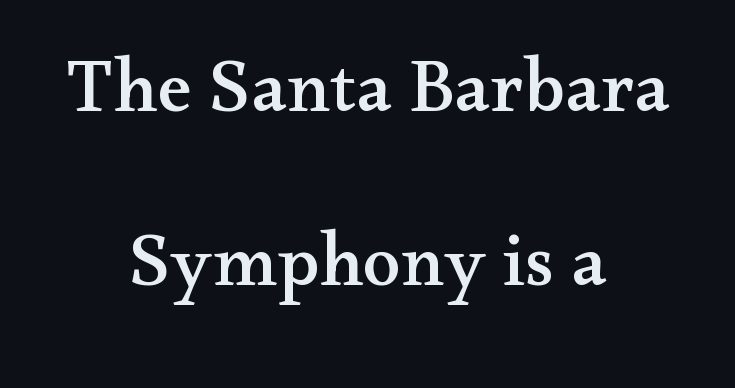
Q: Is the text italic (slanted)? A: No, it is upright.
Q: Is the typeface a serif or a sans-serif typeface? A: Serif.
Q: Is the text underlined? A: No.
Q: How is the paragraph aligned? A: Centered.
Q: Is the spacing between letters normal or unusually wide? A: Normal.
Q: Is the spacing between lines tight, normal or loose? A: Loose.
Q: Width (condensed, normal, or wide)? A: Wide.
Q: Stroke contrast? A: Medium.
Q: x-height? A: Small.
Q: Monospaced? A: No.
